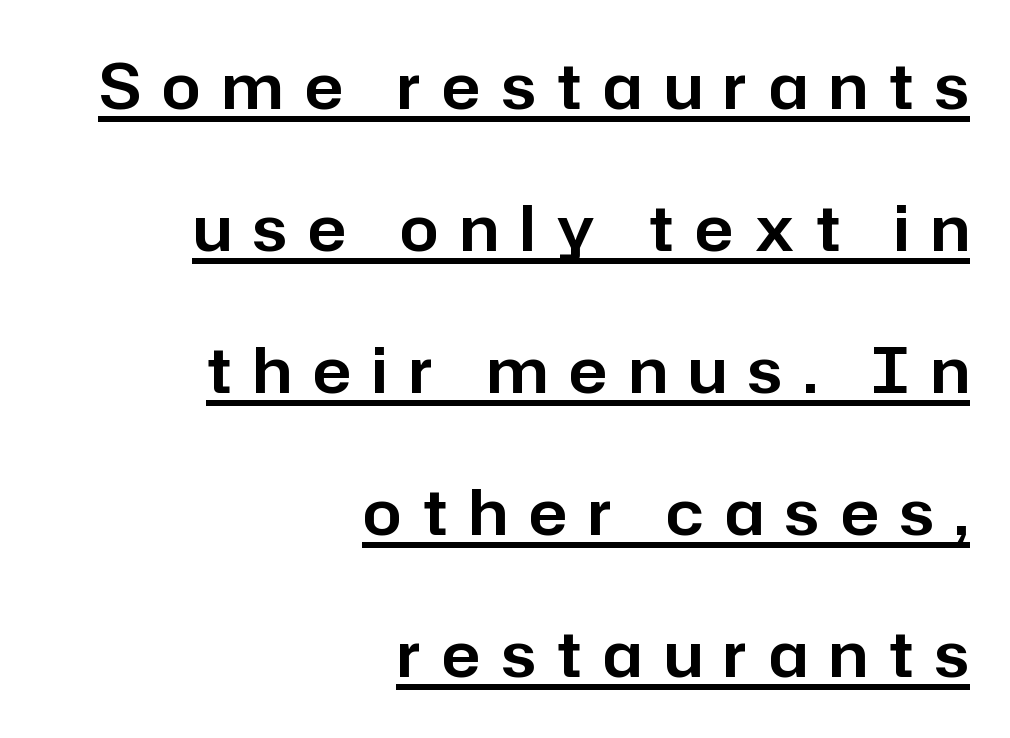
{"serif": "no", "italic": "no", "width": "normal", "stroke_contrast": "low", "x_height": "medium", "monospaced": "no", "underline": "yes", "align": "right", "line_spacing": "loose", "line_spacing_ratio": 2.29, "letter_spacing": "wide", "letter_spacing_em": 0.35, "glyph_px": 62}
